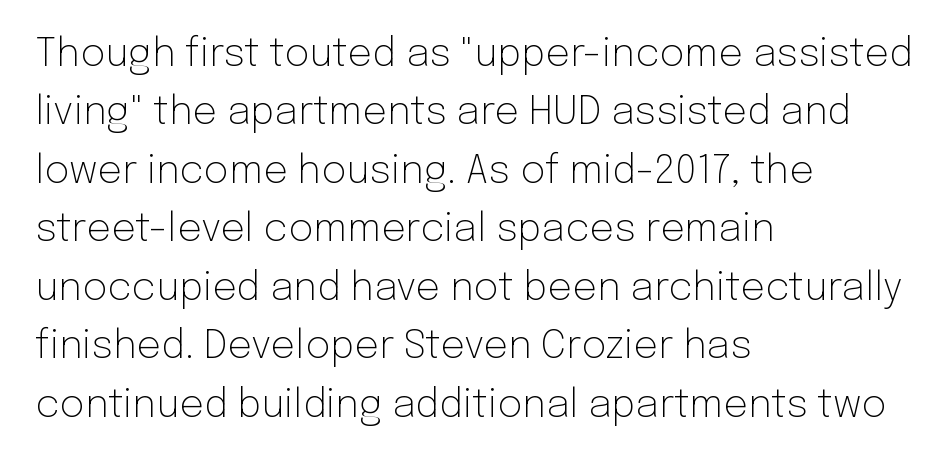
The image shows 39 px light sans-serif type, upright; set left-aligned, normal line spacing (1.5x), normal letter spacing, not underlined; low stroke contrast and a medium x-height.
